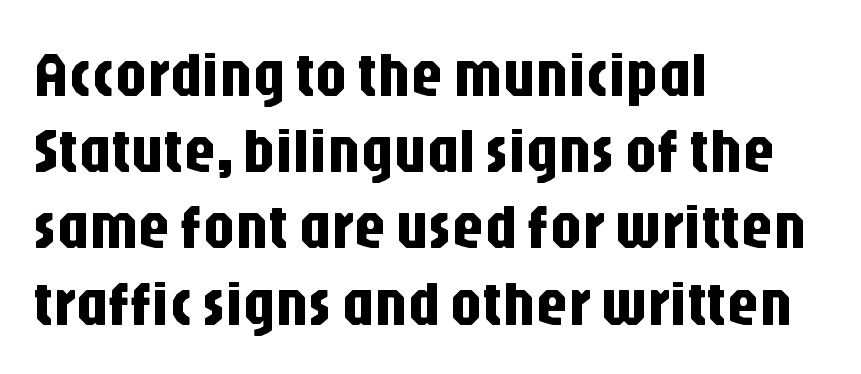
Default kerning and tracking; the words read as compact shapes. No feet cap the strokes, marking this as sans-serif type. Teacher's note: observe the even left margin — that is flush-left alignment. A roman cut, with each character standing at attention. Looks like regular typesetting: each glyph gets only the width it needs. Plain, unruled lines of type.
